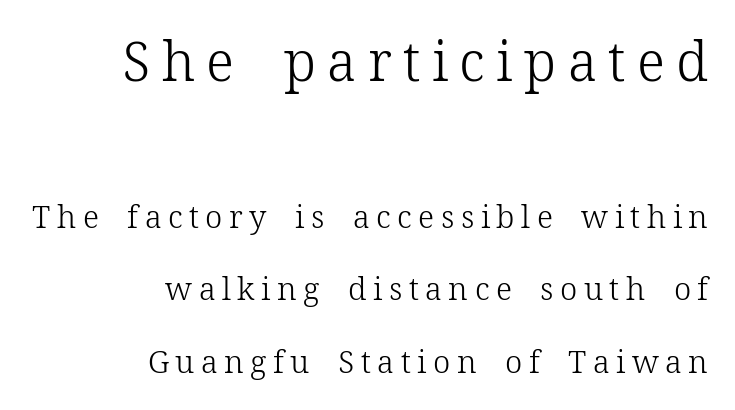
Rows of type keep a wide berth in the vertical direction. Each row of text sits above clean, open space. The face used here is proportionally spaced, like ordinary book or web type. Yep, those are serifs on the letters. The text block is weighted toward the right margin, trailing off unevenly leftward.
